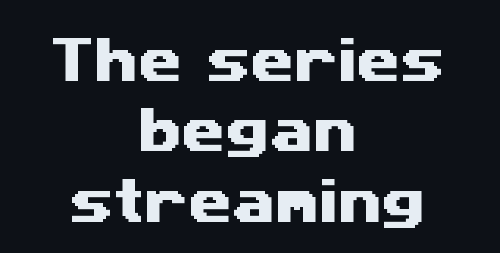
{"serif": "no", "width": "wide", "stroke_contrast": "medium", "x_height": "medium", "monospaced": "no", "underline": "no", "align": "center", "line_spacing": "normal", "line_spacing_ratio": 1.41, "letter_spacing": "normal", "letter_spacing_em": 0.0, "glyph_px": 50}
